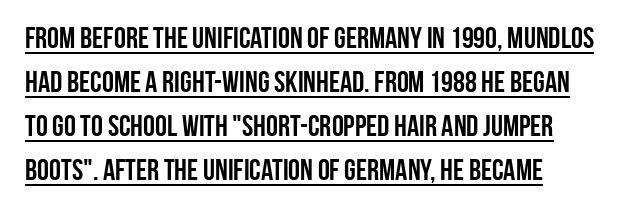
The image shows 30 px semibold, condensed sans-serif type, upright; set normal line spacing (1.47x), normal letter spacing, underlined; low stroke contrast and a large x-height.
